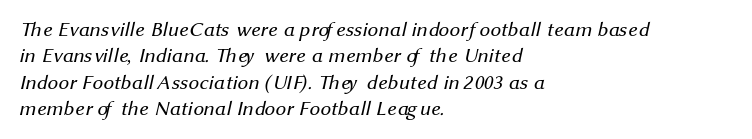
Q: Is the text bold? A: No.
Q: Is the text underlined? A: No.
Q: How is the paragraph aligned? A: Left-aligned.
Q: Is the spacing between letters normal or unusually wide? A: Normal.
Q: Is the spacing between lines tight, normal or loose? A: Normal.
